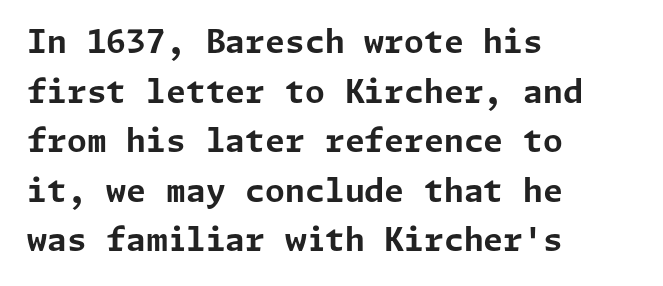
Notice how the stems are strictly vertical — no italics here. The lines are quadded left. In terms of letterspacing, this is plain default setting. These words are printed bold, with thick strokes throughout. The font family rendered here belongs to the sans-serif group. Decoration check: the copy has no underline.
